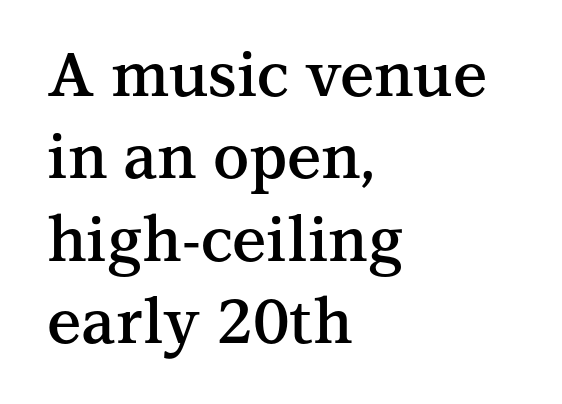
{"serif": "yes", "italic": "no", "bold": "semi", "weight": "semibold", "width": "normal", "stroke_contrast": "medium", "x_height": "medium", "monospaced": "no", "underline": "no", "align": "left", "line_spacing": "normal", "line_spacing_ratio": 1.35, "letter_spacing": "normal", "letter_spacing_em": 0.0, "glyph_px": 61}
